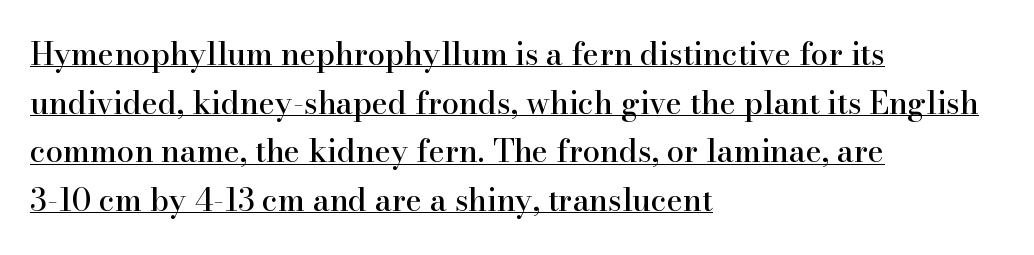
The passage shown stacks its lines at a standard gap. In terms of letterspacing, this is plain default setting. This is underlined copy, the kind a proofreader might mark for attention. This sample uses an upright cut, with every glyph sitting square on the baseline. To sum up the face: it has serifs. This sample has the flowing, uneven cadence of proportional lettering.
